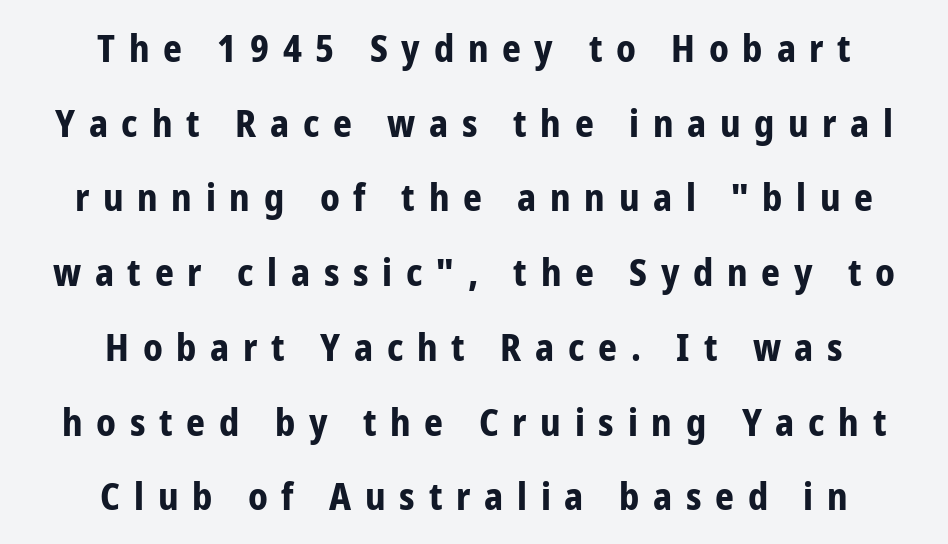
Q: Is the text bold? A: Yes.
Q: Is the text italic (slanted)? A: No, it is upright.
Q: Is the typeface a serif or a sans-serif typeface? A: Sans-serif.
Q: Is the text underlined? A: No.
Q: How is the paragraph aligned? A: Centered.
Q: Is the spacing between letters normal or unusually wide? A: Unusually wide.
Q: Is the spacing between lines tight, normal or loose? A: Loose.
Q: Width (condensed, normal, or wide)? A: Condensed.
Q: Stroke contrast? A: Low.
Q: x-height? A: Medium.
Q: Monospaced? A: No.
